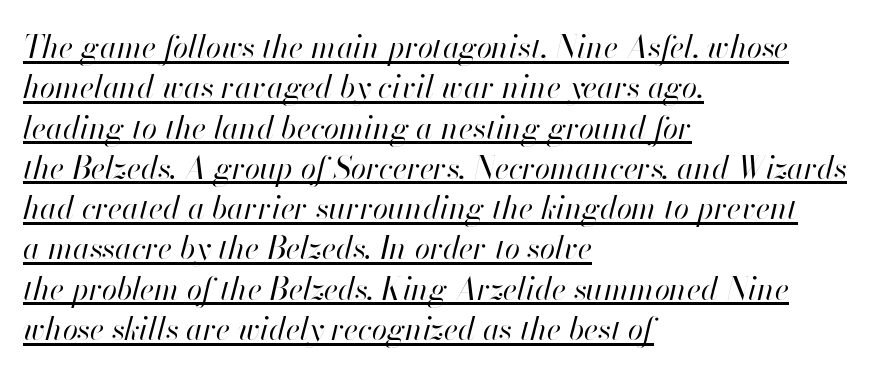
The image shows 31 px regular-weight type, italic (leaning right); set left-aligned, normal line spacing (1.3x), normal letter spacing, underlined; high stroke contrast and a small x-height.
